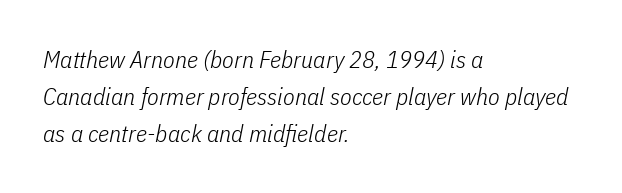
{"italic": "yes", "lean": "right", "slant_degrees": 11, "bold": "no", "underline": "no", "align": "left", "line_spacing": "normal", "line_spacing_ratio": 1.55, "letter_spacing": "normal", "letter_spacing_em": 0.0, "glyph_px": 24}
